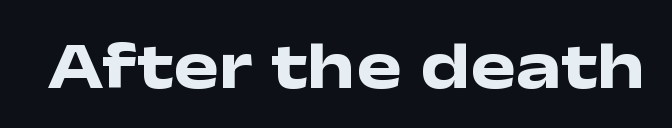
{"serif": "no", "italic": "no", "bold": "yes", "weight": "heavy", "width": "wide", "stroke_contrast": "low", "x_height": "medium", "monospaced": "no", "underline": "no", "letter_spacing": "normal", "letter_spacing_em": 0.0, "glyph_px": 68}
